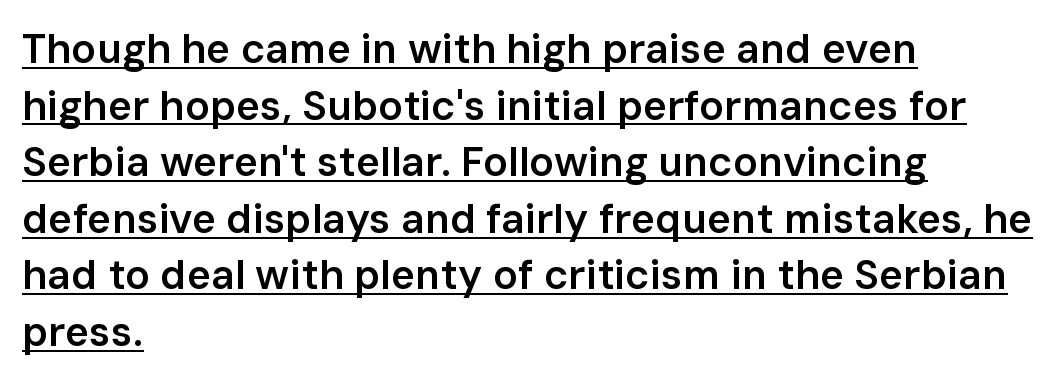
The image shows 41 px semibold sans-serif type, upright; set left-aligned, normal line spacing (1.38x), normal letter spacing, underlined; low stroke contrast and a medium x-height.
